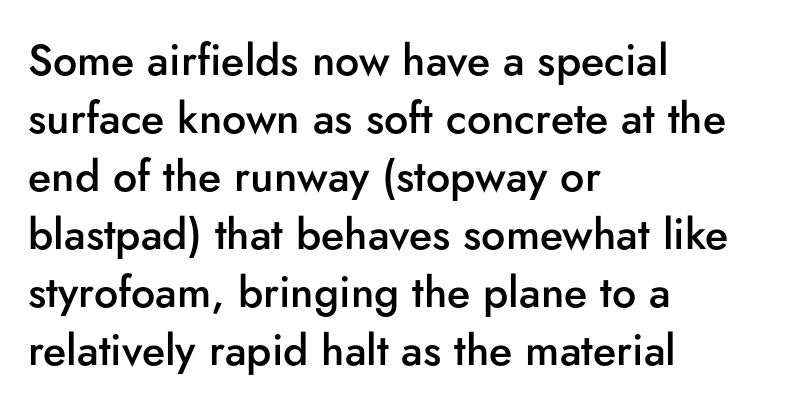
Q: Is the text bold? A: Semi-bold.
Q: Is the text italic (slanted)? A: No, it is upright.
Q: Is the typeface a serif or a sans-serif typeface? A: Sans-serif.
Q: Is the text underlined? A: No.
Q: How is the paragraph aligned? A: Left-aligned.
Q: Is the spacing between letters normal or unusually wide? A: Normal.
Q: Is the spacing between lines tight, normal or loose? A: Normal.
Q: Width (condensed, normal, or wide)? A: Normal.
Q: Stroke contrast? A: Low.
Q: x-height? A: Small.
Q: Monospaced? A: No.
